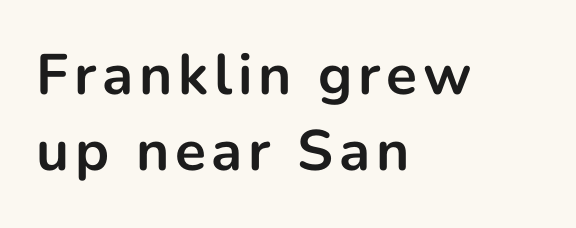
The image shows 57 px bold sans-serif type, upright; set left-aligned, normal line spacing (1.34x), not underlined; low stroke contrast and a medium x-height.
